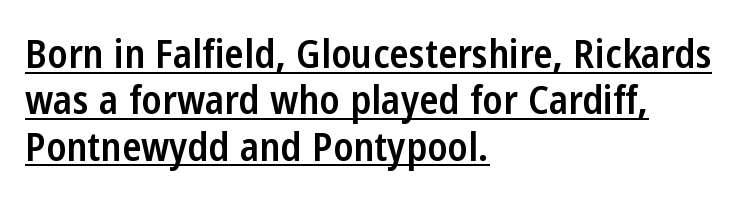
Spacing between characters is what you'd get straight out of the box. The specimen includes a rule beneath the text block's lines. These lines carry some extra weight — a demibold, not a full bold. A typesetter would mark this as roman, not italic. The text block is weighted toward the left margin, trailing off unevenly rightward.
